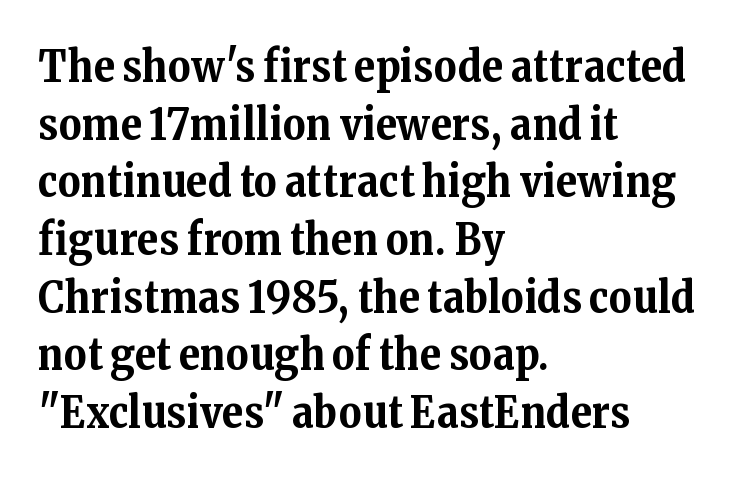
These lines stack with their left ends in a neat column. Underline: absent. These lines are rendered in a variable-pitch font. I'd describe the lettering as bold — thick and assertive.
